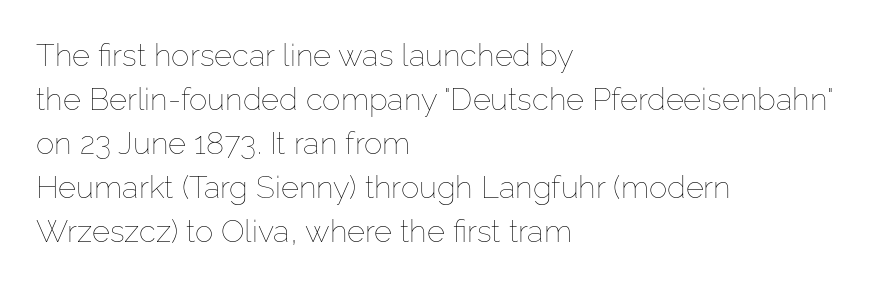
The image shows 31 px thin type, upright; set left-aligned, normal line spacing (1.42x), normal letter spacing, not underlined; low stroke contrast and a medium x-height.
